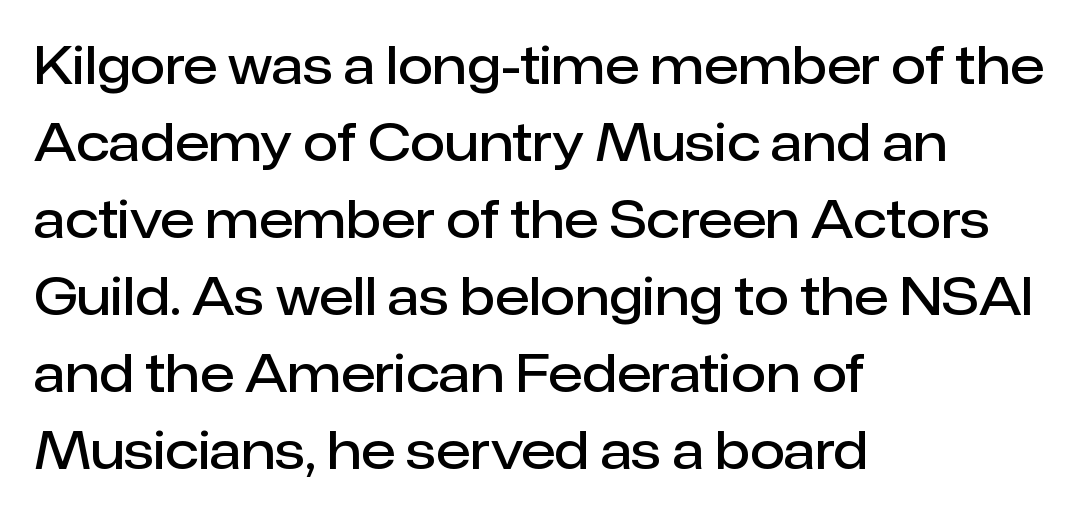
Q: Is the text bold? A: Semi-bold.
Q: Is the text italic (slanted)? A: No, it is upright.
Q: Is the typeface a serif or a sans-serif typeface? A: Sans-serif.
Q: Is the text underlined? A: No.
Q: How is the paragraph aligned? A: Left-aligned.
Q: Is the spacing between letters normal or unusually wide? A: Normal.
Q: Is the spacing between lines tight, normal or loose? A: Normal.
Q: Width (condensed, normal, or wide)? A: Normal.
Q: Stroke contrast? A: Low.
Q: x-height? A: Medium.
Q: Monospaced? A: No.
